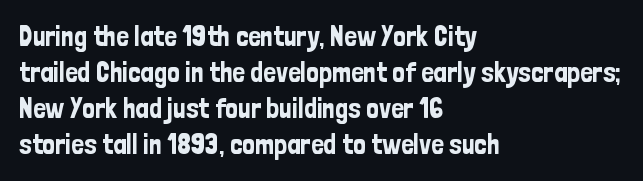
Q: Is the text italic (slanted)? A: No, it is upright.
Q: Is the typeface a serif or a sans-serif typeface? A: Sans-serif.
Q: Is the text underlined? A: No.
Q: How is the paragraph aligned? A: Left-aligned.
Q: Is the spacing between letters normal or unusually wide? A: Normal.
Q: Is the spacing between lines tight, normal or loose? A: Normal.
Q: Width (condensed, normal, or wide)? A: Condensed.
Q: Stroke contrast? A: Low.
Q: x-height? A: Medium.
Q: Monospaced? A: No.
